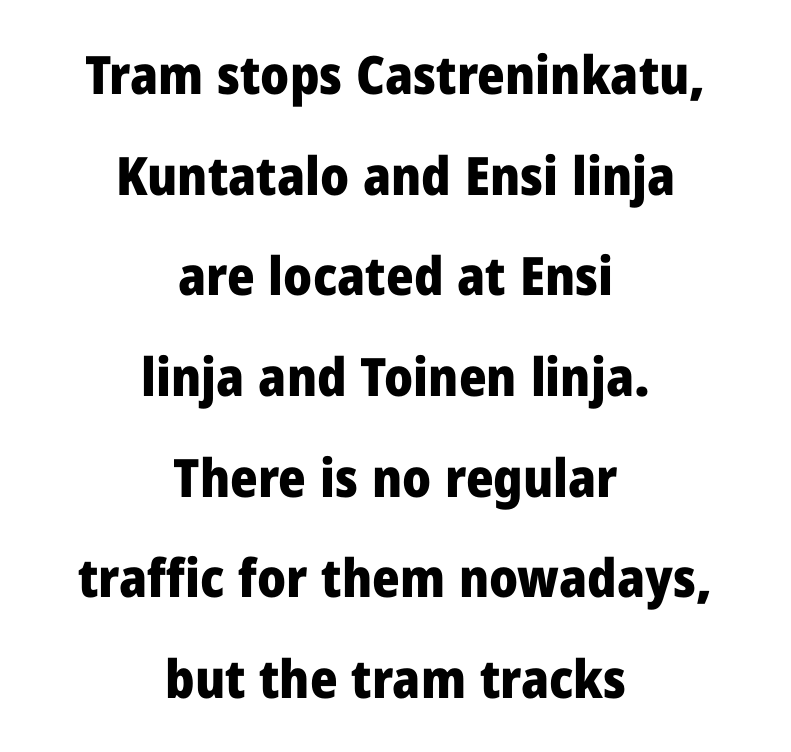
Q: Is the text bold? A: Yes.
Q: Is the text italic (slanted)? A: No, it is upright.
Q: Is the typeface a serif or a sans-serif typeface? A: Sans-serif.
Q: Is the text underlined? A: No.
Q: How is the paragraph aligned? A: Centered.
Q: Is the spacing between letters normal or unusually wide? A: Normal.
Q: Is the spacing between lines tight, normal or loose? A: Loose.
Q: Width (condensed, normal, or wide)? A: Normal.
Q: Stroke contrast? A: Low.
Q: x-height? A: Medium.
Q: Monospaced? A: No.
